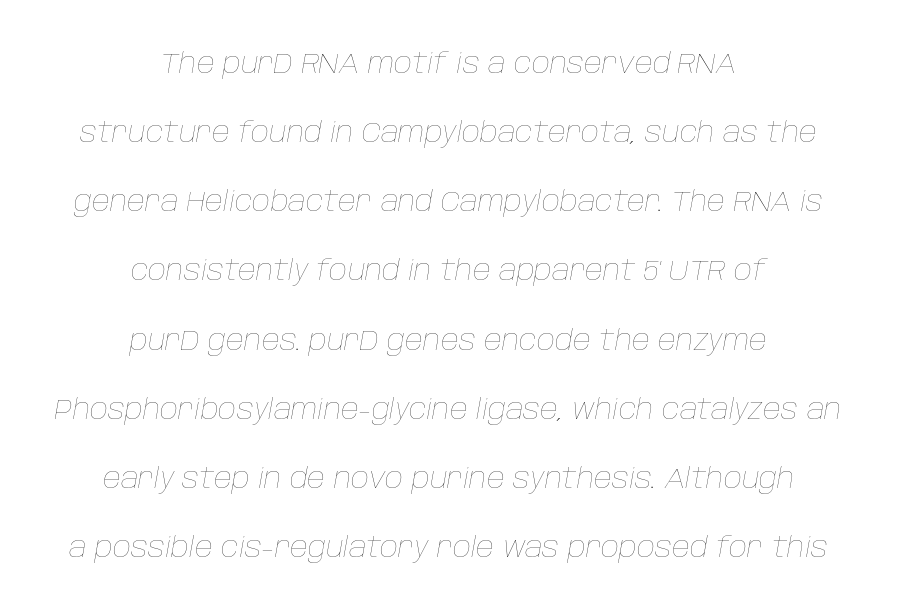
The image shows 28 px thin type, italic (leaning right); set centered, loose line spacing (2.47x), normal letter spacing, not underlined; low stroke contrast and a large x-height.
